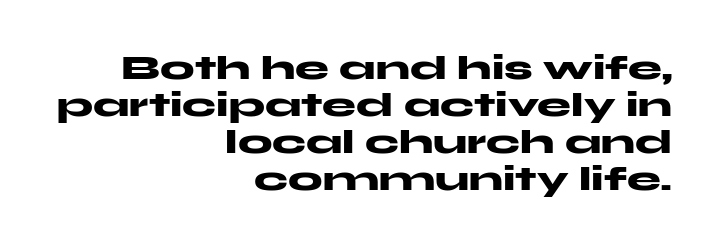
The leading is snug, giving the passage a crowded texture. Pretty heavy lettering here — definitely bold. Spacing verdict: proportional, widths tailored to each character. A typesetter would mark this as roman, not italic.
